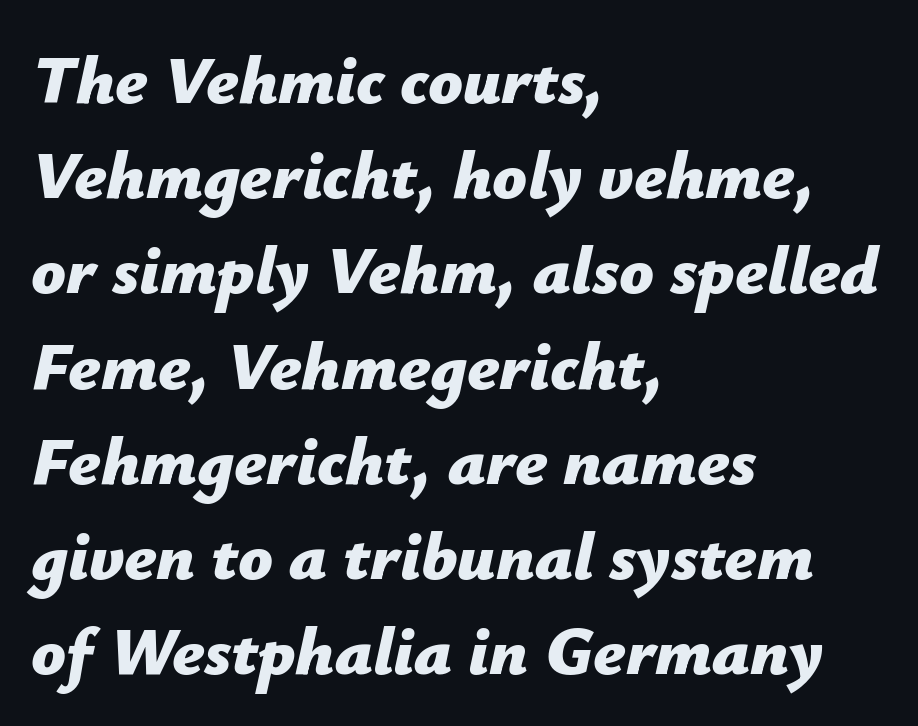
Character widths vary here, with narrow letters taking less room than wide ones. Strong, thick strokes mark this as bold type. The whole block is typeset with a tilt. Is the letter spacing exaggerated? No — it looks like the ordinary default. The rows are spaced the way most documents space them. The rag falls on the right side of this text block.
